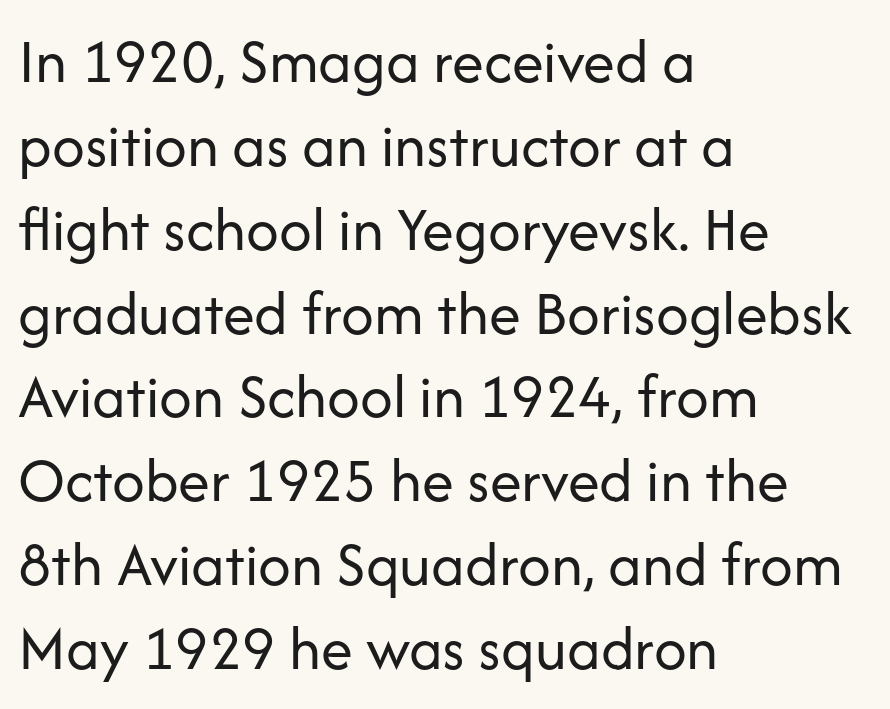
Q: Is the text bold? A: No.
Q: Is the text italic (slanted)? A: No, it is upright.
Q: Is the typeface a serif or a sans-serif typeface? A: Sans-serif.
Q: Is the text underlined? A: No.
Q: How is the paragraph aligned? A: Left-aligned.
Q: Is the spacing between letters normal or unusually wide? A: Normal.
Q: Is the spacing between lines tight, normal or loose? A: Normal.
Q: Width (condensed, normal, or wide)? A: Normal.
Q: Stroke contrast? A: Low.
Q: x-height? A: Medium.
Q: Monospaced? A: No.
